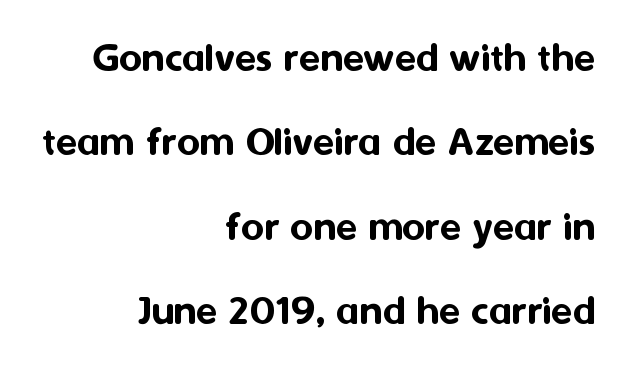
Q: Is the text italic (slanted)? A: No, it is upright.
Q: Is the typeface a serif or a sans-serif typeface? A: Sans-serif.
Q: Is the text underlined? A: No.
Q: How is the paragraph aligned? A: Right-aligned.
Q: Is the spacing between letters normal or unusually wide? A: Normal.
Q: Is the spacing between lines tight, normal or loose? A: Loose.
Q: Width (condensed, normal, or wide)? A: Normal.
Q: Stroke contrast? A: Medium.
Q: x-height? A: Medium.
Q: Monospaced? A: No.
